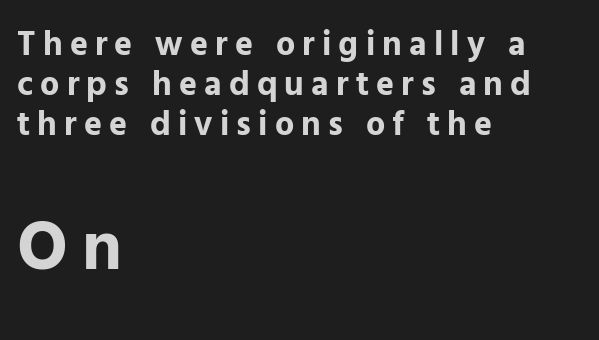
Here the designer chose a conventional face with non-uniform glyph widths. Caption: expanded tracking, letters set apart. The setting favours the left margin, as ordinary paragraphs usually do. Grotesque or geometric, the face here clearly has no serifs. This sample uses an upright cut, with every glyph sitting square on the baseline.
